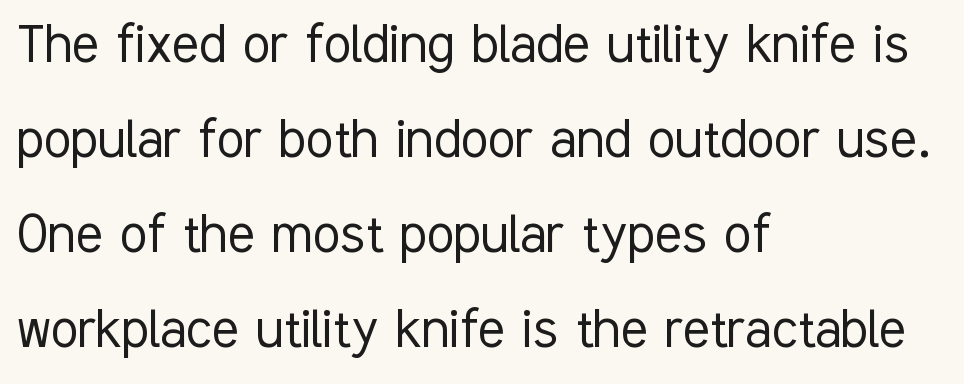
The rendering keeps characters at their native spacing. You could not count columns in this text — the font is proportionally spaced. The passage shown is not bold in any degree. Characters remain perfectly vertical along every line. What kind of face is this? One without serifs — a sans.
